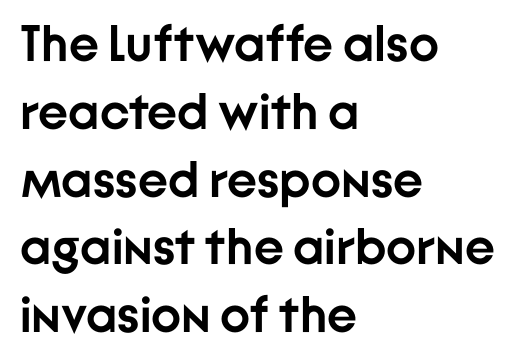
The image shows 51 px semibold sans-serif type, upright; set left-aligned, normal line spacing (1.33x), normal letter spacing, not underlined; low stroke contrast and a medium x-height.
